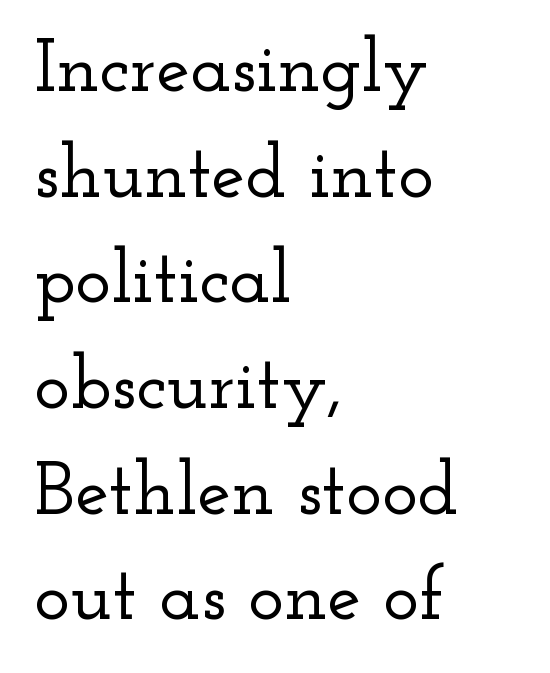
Normally led — the rows are evenly, conventionally spaced. Each letter keeps its own natural width here, so spacing adapts to shape. Compared with typical body copy, the letter spacing here is the same. The words here are not underlined. Each letter's strokes conclude with small projecting serifs.
